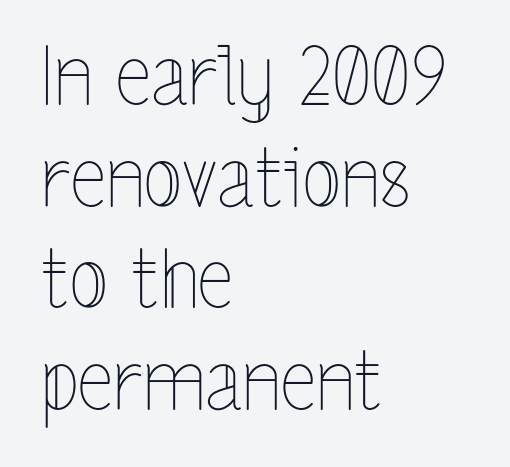
The image shows 80 px thin, condensed type, upright; set left-aligned, normal line spacing (1.27x), normal letter spacing, not underlined; a medium x-height.
